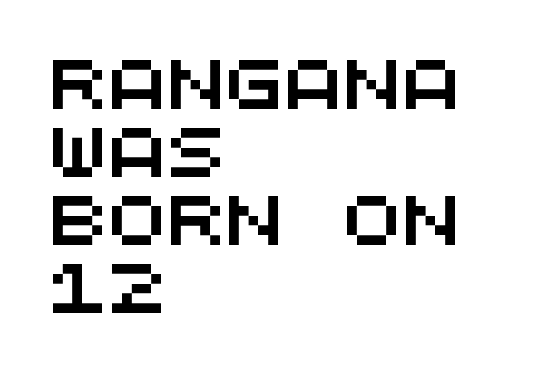
Q: Is the typeface a serif or a sans-serif typeface? A: Sans-serif.
Q: Is the text underlined? A: No.
Q: How is the paragraph aligned? A: Left-aligned.
Q: Is the spacing between letters normal or unusually wide? A: Normal.
Q: Is the spacing between lines tight, normal or loose? A: Normal.
Q: Width (condensed, normal, or wide)? A: Wide.
Q: Stroke contrast? A: Medium.
Q: x-height? A: Large.
Q: Monospaced? A: Yes.
